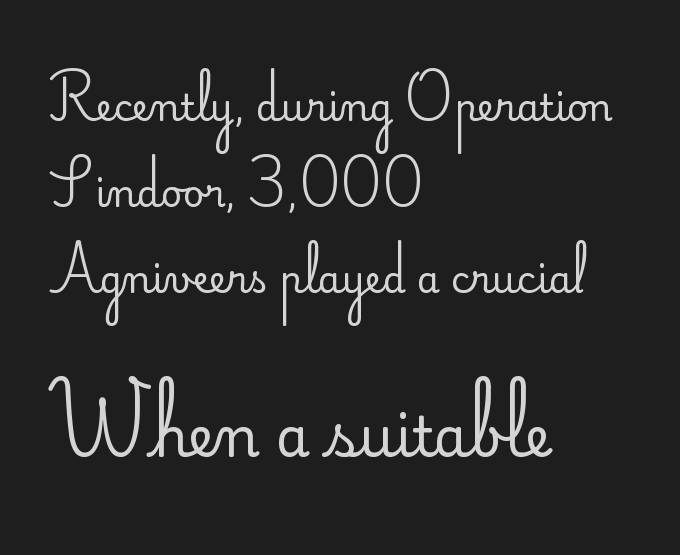
{"serif": "no", "italic": "no", "bold": "no", "weight": "regular", "width": "normal", "stroke_contrast": "low", "x_height": "small", "monospaced": "no", "underline": "no", "align": "left", "line_spacing": "loose", "line_spacing_ratio": 2.32, "letter_spacing": "normal", "letter_spacing_em": 0.0, "larger_block": "second", "size_ratio": 1.49, "glyph_px": 55}
